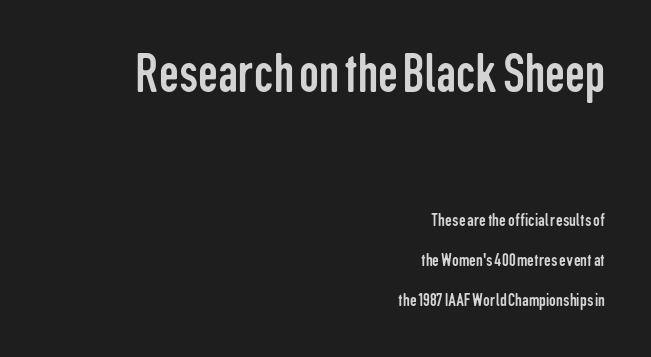
The ragged edge is on the left, which tells us the setting is flush right. The string is rendered with underlining switched off. This rendering employs a face without finishing strokes, i.e., a sans-serif. The passage shown is typed in a proportional face where columns would drift. Airy leading.
